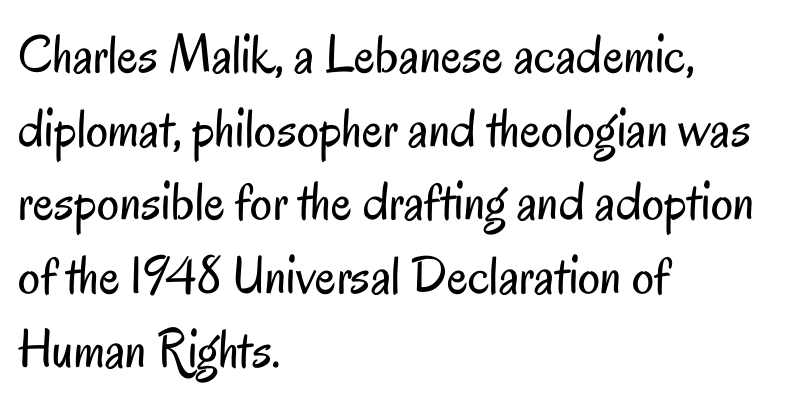
The image shows 55 px regular-weight, condensed sans-serif type, upright; set left-aligned, normal line spacing (1.34x), normal letter spacing, not underlined; low stroke contrast and a small x-height.
